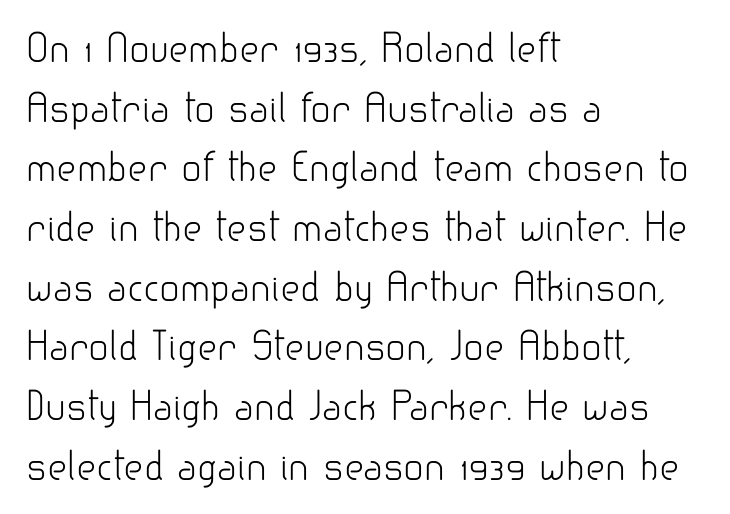
Q: Is the text bold? A: No.
Q: Is the text italic (slanted)? A: No, it is upright.
Q: Is the typeface a serif or a sans-serif typeface? A: Sans-serif.
Q: Is the text underlined? A: No.
Q: How is the paragraph aligned? A: Left-aligned.
Q: Is the spacing between letters normal or unusually wide? A: Normal.
Q: Is the spacing between lines tight, normal or loose? A: Normal.
Q: Width (condensed, normal, or wide)? A: Normal.
Q: Stroke contrast? A: Low.
Q: x-height? A: Small.
Q: Monospaced? A: No.
